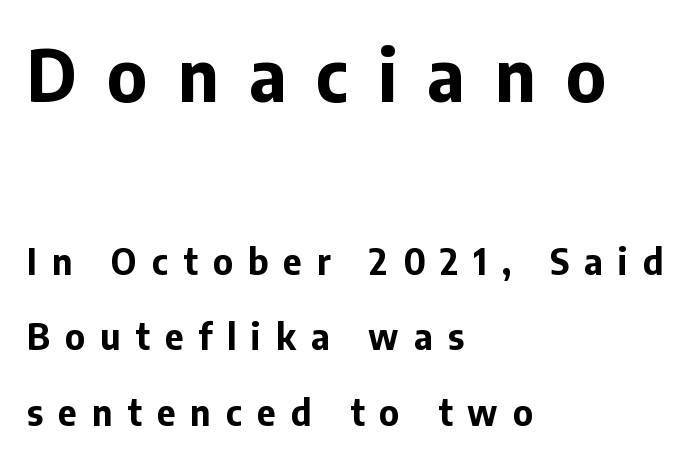
The rendering uses a large line-height, opening up the rows. Typesetter's note — upper block bumped up in size, lower block left smaller. Proportional: the letters do not fall into vertical columns. A typesetter would mark this as roman, not italic. The gap between lines stays unmarked. The text block is weighted toward the left margin, trailing off unevenly rightward.
